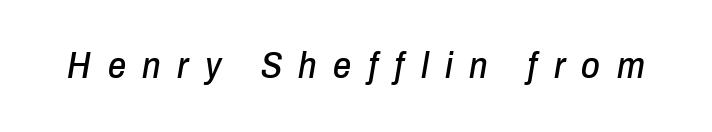
This is oblique type, the kind used for emphasis or titles. The letters advance in unequal steps, a hallmark of proportional type. Is the letter spacing exaggerated? Yes — the characters are pushed far apart. Nobody drew a line under any word here.
